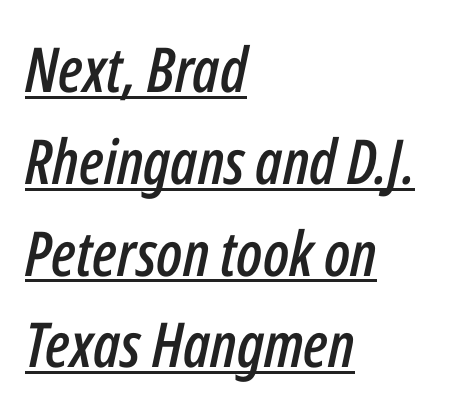
The image shows 62 px condensed type, italic (leaning right); set left-aligned, normal line spacing (1.48x), normal letter spacing, underlined; low stroke contrast and a medium x-height.
